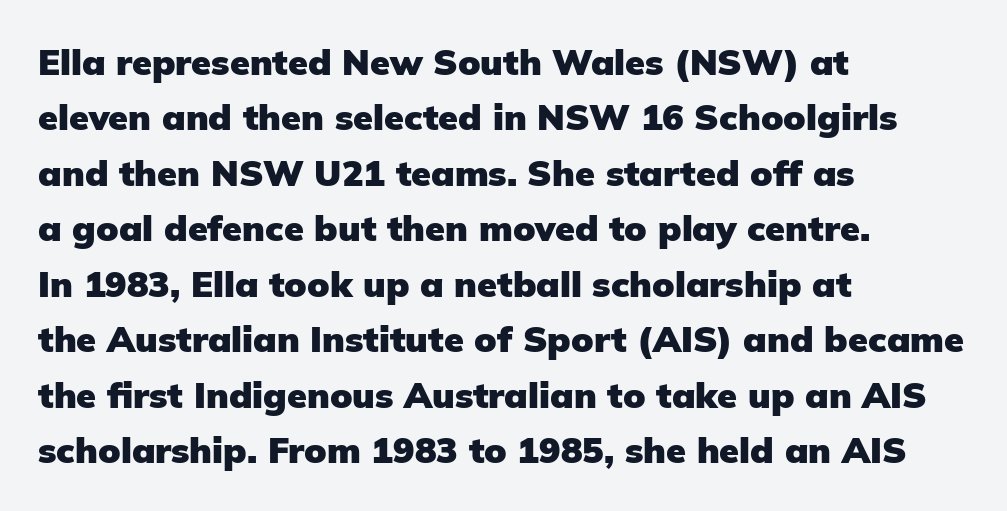
{"serif": "no", "italic": "no", "bold": "yes", "weight": "heavy", "width": "normal", "stroke_contrast": "low", "x_height": "medium", "monospaced": "no", "underline": "no", "align": "left", "line_spacing": "normal", "line_spacing_ratio": 1.54, "letter_spacing": "normal", "letter_spacing_em": 0.0, "glyph_px": 36}
